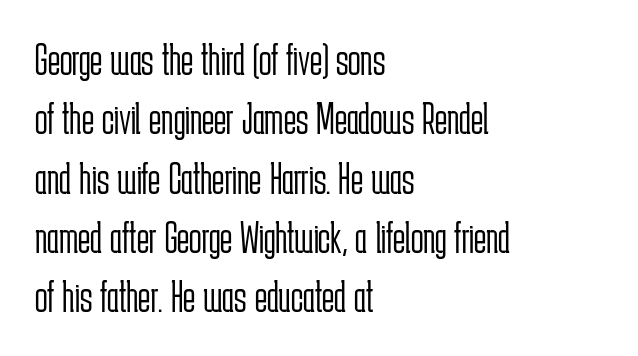
{"serif": "no", "italic": "no", "bold": "no", "weight": "light", "width": "condensed", "stroke_contrast": "low", "x_height": "medium", "monospaced": "no", "underline": "no", "align": "left", "line_spacing": "normal", "line_spacing_ratio": 1.29, "letter_spacing": "normal", "letter_spacing_em": 0.0, "glyph_px": 46}
